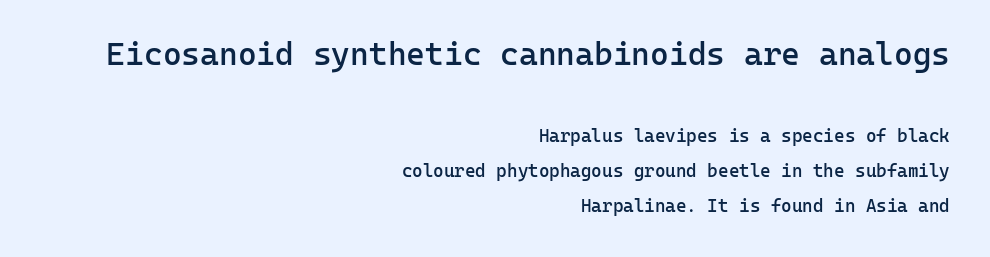
{"serif": "no", "italic": "no", "bold": "semi", "weight": "semibold", "width": "normal", "stroke_contrast": "low", "x_height": "medium", "monospaced": "yes", "underline": "no", "align": "right", "line_spacing": "loose", "line_spacing_ratio": 1.94, "letter_spacing": "normal", "letter_spacing_em": 0.0, "larger_block": "first", "size_ratio": 1.78, "glyph_px": 32}
